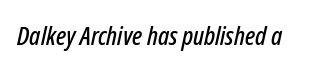
Nothing unusual about the tracking: characters are spaced as the font intends. The area under the type is left untouched. The glyphs look as if they've been sheared to an angle.
